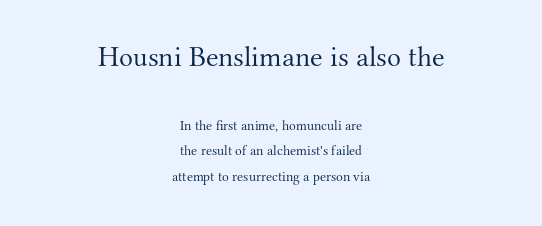
Q: Is the text bold? A: No.
Q: Is the text italic (slanted)? A: No, it is upright.
Q: Is the typeface a serif or a sans-serif typeface? A: Serif.
Q: Is the text underlined? A: No.
Q: How is the paragraph aligned? A: Centered.
Q: Is the spacing between letters normal or unusually wide? A: Normal.
Q: Which block of text is set in a larger size, the first (top) or the second (bottom)? A: The first (top) one.
Q: Width (condensed, normal, or wide)? A: Normal.
Q: Stroke contrast? A: Medium.
Q: x-height? A: Small.
Q: Monospaced? A: No.
